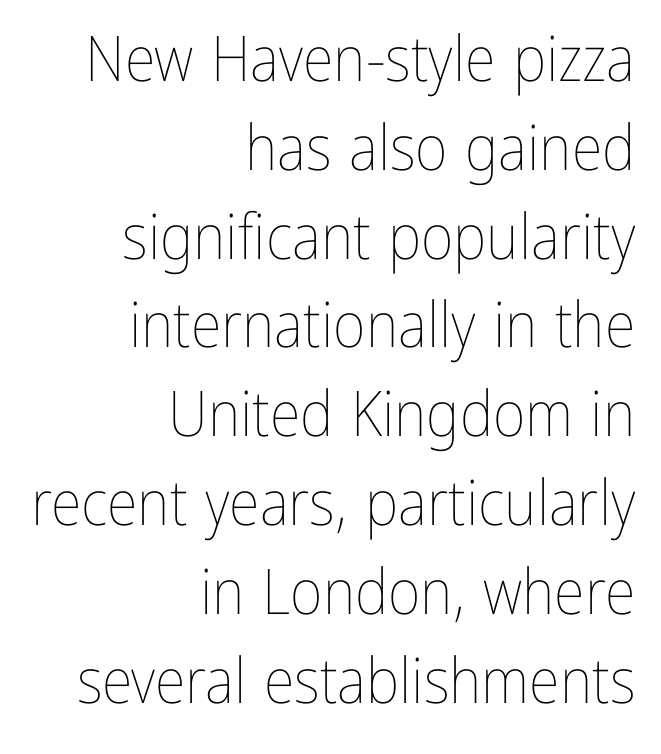
{"italic": "no", "bold": "no", "weight": "thin", "width": "condensed", "stroke_contrast": "low", "x_height": "medium", "monospaced": "no", "underline": "no", "align": "right", "line_spacing": "normal", "line_spacing_ratio": 1.41, "letter_spacing": "normal", "letter_spacing_em": 0.0, "glyph_px": 63}
